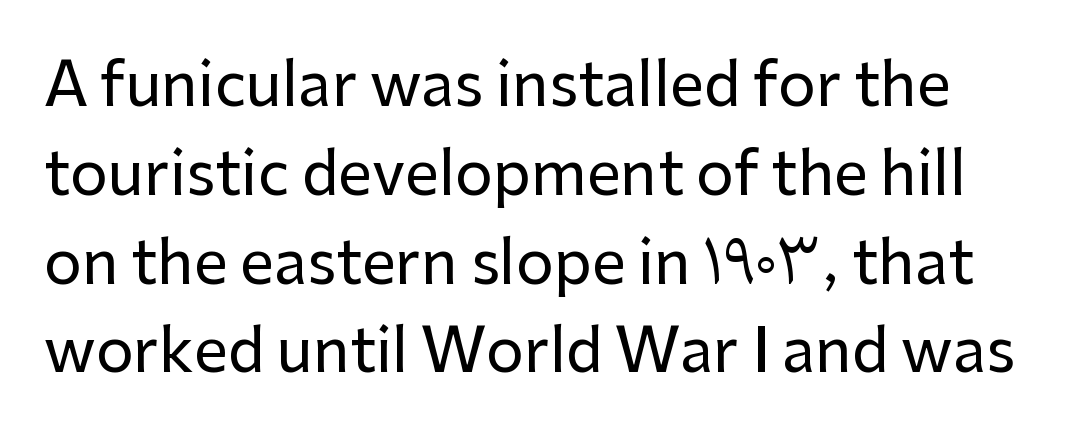
{"serif": "no", "italic": "no", "width": "normal", "stroke_contrast": "low", "x_height": "medium", "monospaced": "no", "underline": "no", "line_spacing": "normal", "line_spacing_ratio": 1.48, "letter_spacing": "normal", "letter_spacing_em": 0.0, "glyph_px": 60}
